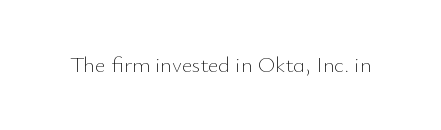
Q: Is the text bold? A: No.
Q: Is the text italic (slanted)? A: No, it is upright.
Q: Is the text underlined? A: No.
Q: Is the spacing between letters normal or unusually wide? A: Normal.
